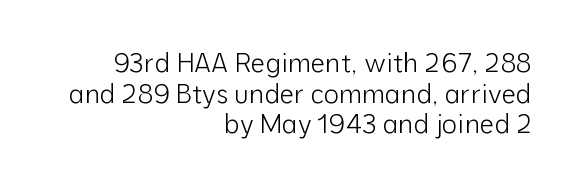
Stroke mass is kept to a normal reading level or below. You could call the tracking neutral — neither tight nor loose. Descender tails drop into unmarked territory. Characters remain perfectly vertical along every line.
